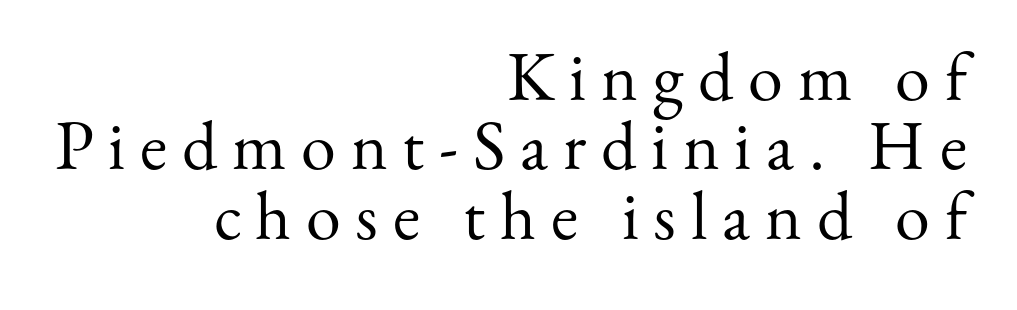
Q: Is the text bold? A: No.
Q: Is the text italic (slanted)? A: No, it is upright.
Q: Is the typeface a serif or a sans-serif typeface? A: Serif.
Q: Is the text underlined? A: No.
Q: How is the paragraph aligned? A: Right-aligned.
Q: Is the spacing between letters normal or unusually wide? A: Unusually wide.
Q: Is the spacing between lines tight, normal or loose? A: Tight.
Q: Width (condensed, normal, or wide)? A: Normal.
Q: Stroke contrast? A: Medium.
Q: x-height? A: Small.
Q: Monospaced? A: No.
